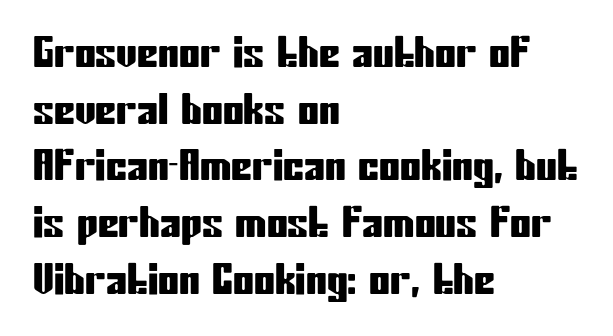
The image shows 42 px condensed sans-serif type, upright; set left-aligned, normal line spacing (1.35x), normal letter spacing, not underlined; low stroke contrast and a medium x-height.
